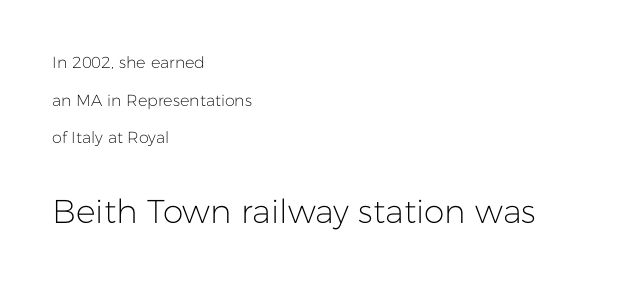
The image shows 33 px light sans-serif type, upright; set left-aligned, loose line spacing (2.35x), normal letter spacing, not underlined; the second (bottom) block is 2.06x larger; low stroke contrast and a medium x-height.
